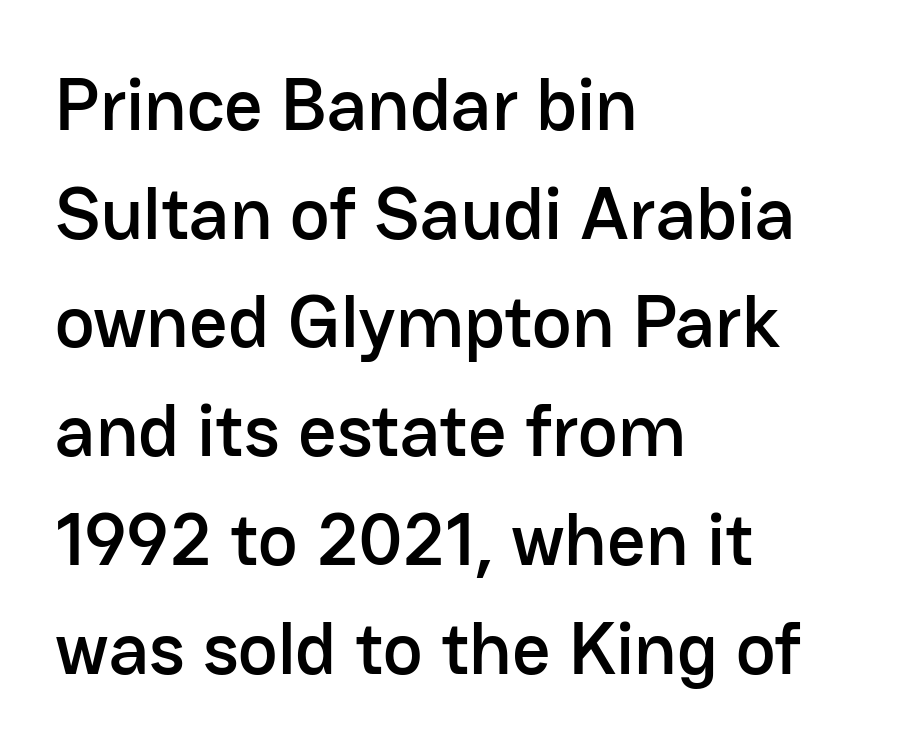
The image shows 75 px sans-serif type, upright; set left-aligned, normal line spacing (1.45x), normal letter spacing, not underlined; low stroke contrast and a medium x-height.
